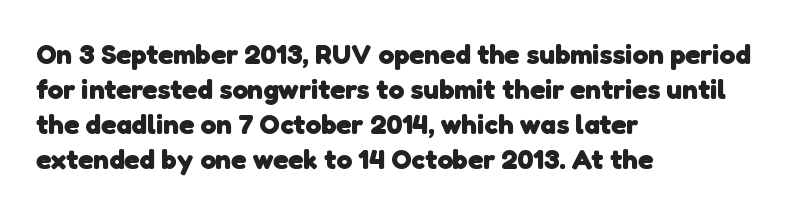
{"serif": "no", "bold": "yes", "weight": "heavy", "width": "normal", "stroke_contrast": "low", "x_height": "medium", "monospaced": "no", "underline": "no", "align": "left", "line_spacing": "normal", "line_spacing_ratio": 1.25, "letter_spacing": "normal", "letter_spacing_em": 0.0, "glyph_px": 28}
